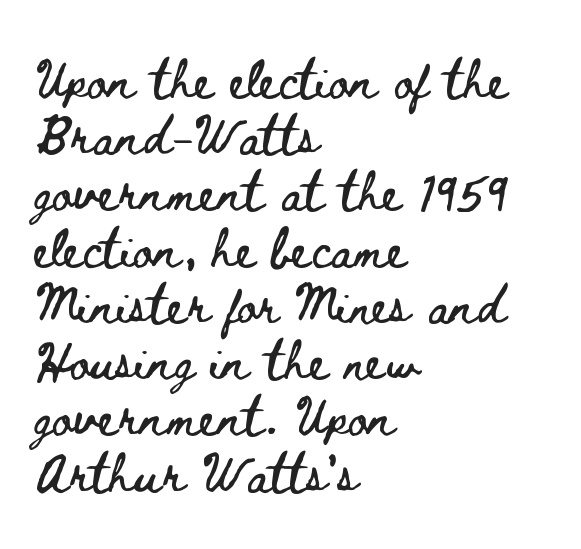
Q: Is the text underlined? A: No.
Q: How is the paragraph aligned? A: Left-aligned.
Q: Is the spacing between letters normal or unusually wide? A: Normal.
Q: Is the spacing between lines tight, normal or loose? A: Normal.
Q: Width (condensed, normal, or wide)? A: Wide.
Q: Stroke contrast? A: Low.
Q: x-height? A: Small.
Q: Monospaced? A: No.
